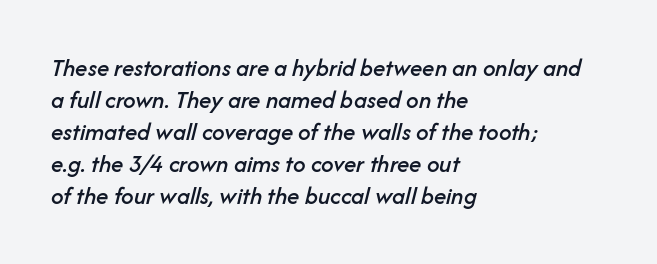
Q: Is the text italic (slanted)? A: Yes, it leans right by about 14 degrees.
Q: Is the text underlined? A: No.
Q: How is the paragraph aligned? A: Left-aligned.
Q: Is the spacing between letters normal or unusually wide? A: Normal.
Q: Is the spacing between lines tight, normal or loose? A: Normal.
